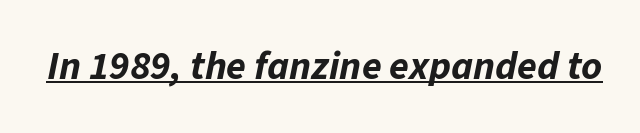
Each glyph is drawn with heavy, bold strokes. In designer terms, the underline attribute is active on this setting. The typography opts for an oblique posture over an upright one. What stands out about the letter spacing? Nothing — it is the standard amount. This sample has the flowing, uneven cadence of proportional lettering.
